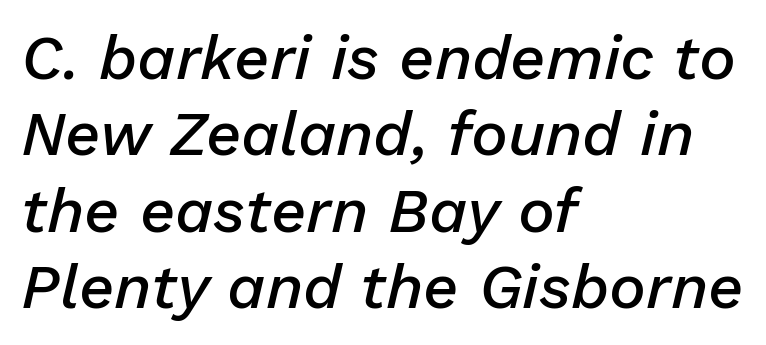
{"italic": "yes", "lean": "right", "slant_degrees": 13, "bold": "semi", "weight": "semibold", "width": "normal", "stroke_contrast": "low", "x_height": "medium", "monospaced": "no", "underline": "no", "align": "left", "line_spacing_ratio": 1.23, "letter_spacing": "normal", "letter_spacing_em": 0.0, "glyph_px": 62}
